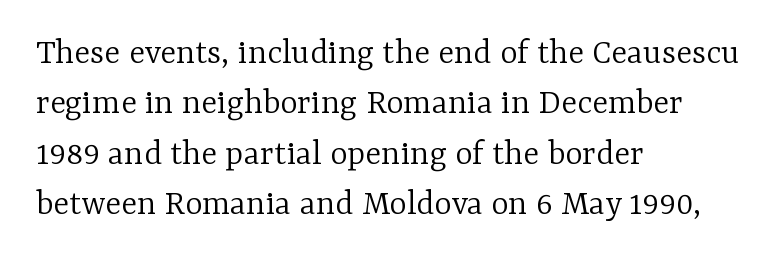
{"serif": "yes", "italic": "no", "bold": "no", "weight": "light", "width": "normal", "stroke_contrast": "low", "x_height": "medium", "monospaced": "no", "underline": "no", "align": "left", "line_spacing": "normal", "line_spacing_ratio": 1.36, "letter_spacing": "normal", "letter_spacing_em": 0.0, "glyph_px": 37}
